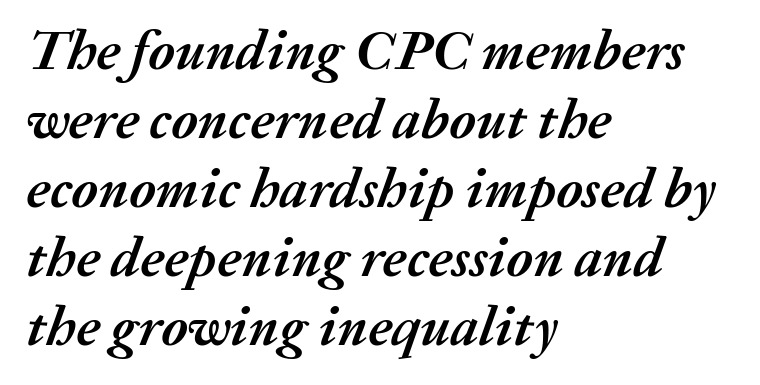
{"italic": "yes", "lean": "right", "slant_degrees": 20, "bold": "yes", "weight": "semibold", "width": "normal", "stroke_contrast": "medium", "x_height": "medium", "monospaced": "no", "underline": "no", "align": "left", "line_spacing_ratio": 1.23, "letter_spacing": "normal", "letter_spacing_em": 0.0, "glyph_px": 56}
